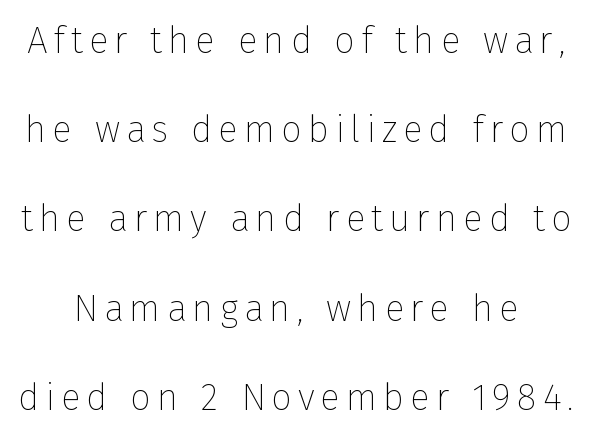
Q: Is the text bold? A: No.
Q: Is the text italic (slanted)? A: No, it is upright.
Q: Is the typeface a serif or a sans-serif typeface? A: Sans-serif.
Q: Is the text underlined? A: No.
Q: Is the spacing between lines tight, normal or loose? A: Loose.
Q: Width (condensed, normal, or wide)? A: Normal.
Q: Stroke contrast? A: Low.
Q: x-height? A: Medium.
Q: Monospaced? A: No.
